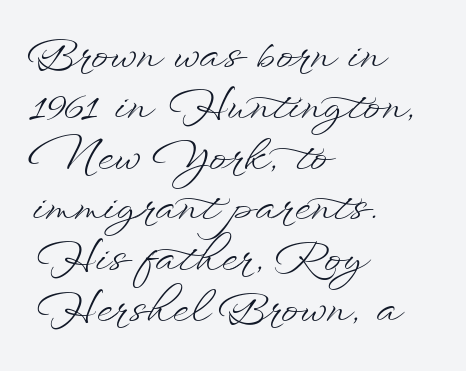
{"bold": "no", "weight": "light", "width": "wide", "stroke_contrast": "low", "x_height": "small", "monospaced": "no", "underline": "no", "align": "left", "line_spacing_ratio": 1.21, "letter_spacing": "normal", "letter_spacing_em": 0.0, "glyph_px": 42}
